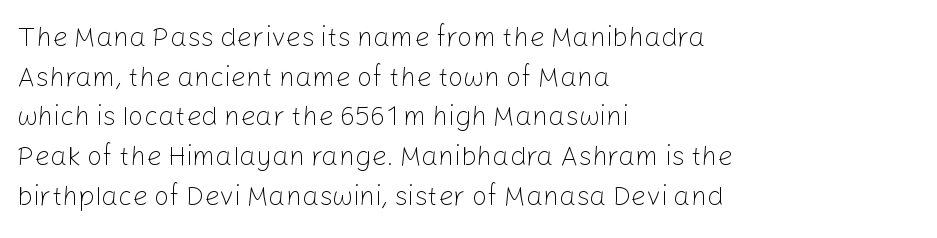
Q: Is the text bold? A: No.
Q: Is the text italic (slanted)? A: No, it is upright.
Q: Is the text underlined? A: No.
Q: How is the paragraph aligned? A: Left-aligned.
Q: Is the spacing between letters normal or unusually wide? A: Normal.
Q: Is the spacing between lines tight, normal or loose? A: Normal.
